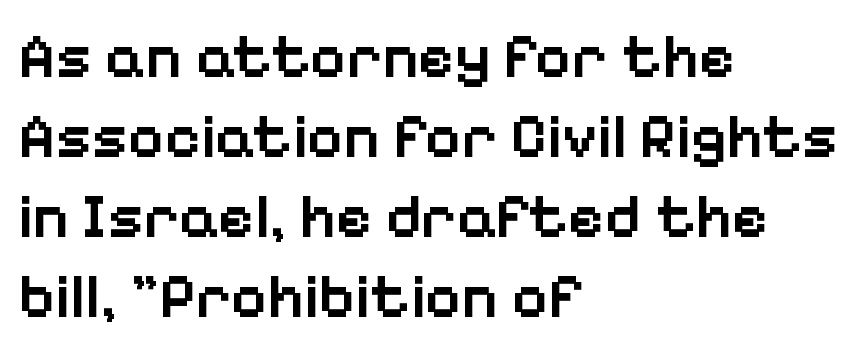
{"serif": "no", "italic": "no", "bold": "semi", "weight": "semibold", "width": "normal", "stroke_contrast": "low", "x_height": "medium", "monospaced": "no", "underline": "no", "align": "left", "line_spacing": "normal", "line_spacing_ratio": 1.29, "letter_spacing": "normal", "letter_spacing_em": 0.0, "glyph_px": 62}
